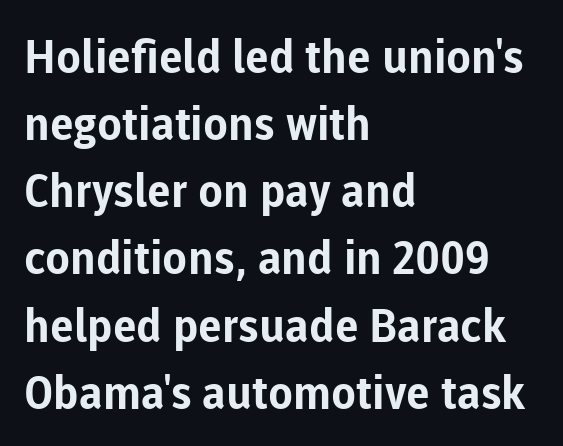
{"serif": "no", "italic": "no", "bold": "yes", "weight": "bold", "width": "normal", "stroke_contrast": "low", "x_height": "medium", "monospaced": "no", "underline": "no", "align": "left", "line_spacing": "normal", "line_spacing_ratio": 1.46, "letter_spacing": "normal", "letter_spacing_em": 0.0, "glyph_px": 46}
